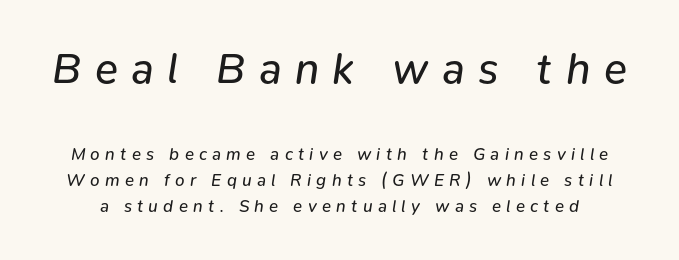
Q: Is the text bold? A: No.
Q: Is the text italic (slanted)? A: Yes, it leans right by about 9 degrees.
Q: Is the text underlined? A: No.
Q: Is the spacing between letters normal or unusually wide? A: Unusually wide.
Q: Is the spacing between lines tight, normal or loose? A: Normal.
Q: Which block of text is set in a larger size, the first (top) or the second (bottom)? A: The first (top) one.
Q: Width (condensed, normal, or wide)? A: Normal.
Q: Stroke contrast? A: Low.
Q: x-height? A: Medium.
Q: Monospaced? A: No.
